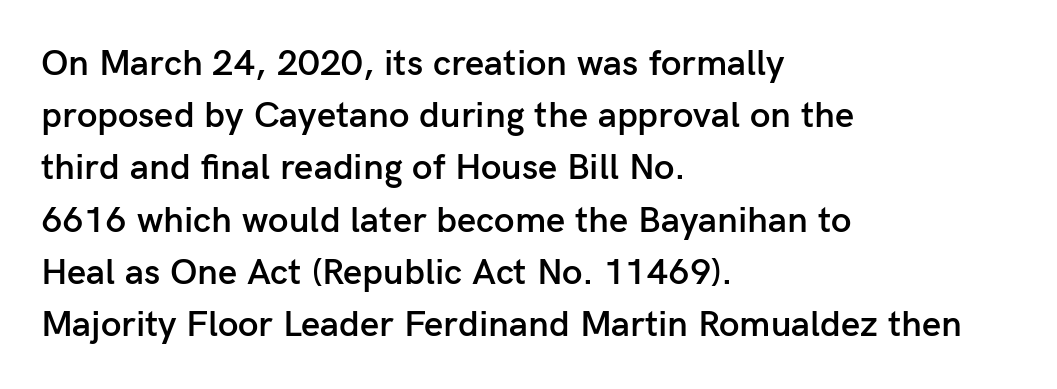
The image shows 37 px semibold sans-serif type, upright; set left-aligned, normal line spacing (1.41x), normal letter spacing, not underlined; low stroke contrast and a medium x-height.
